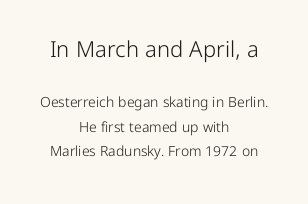
Every stem runs plumb, perpendicular to the baseline. Spacing between characters is what you'd get straight out of the box. Alignment: centered. Rule under the text: the space is simply empty.
